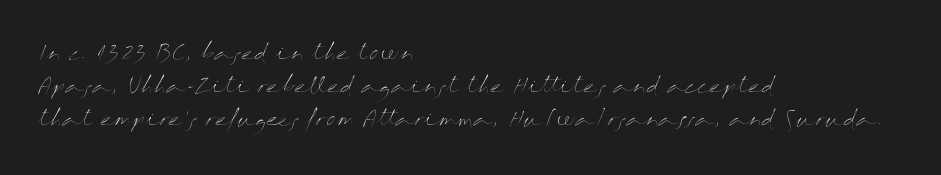
{"bold": "no", "underline": "no", "align": "left", "line_spacing": "normal", "line_spacing_ratio": 1.57, "letter_spacing": "normal", "letter_spacing_em": 0.0, "glyph_px": 21}
